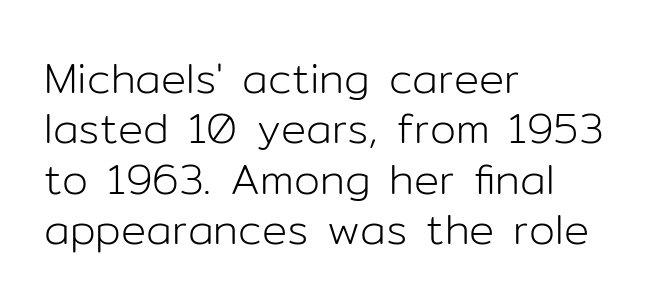
{"serif": "no", "italic": "no", "bold": "no", "weight": "light", "width": "normal", "stroke_contrast": "low", "x_height": "medium", "monospaced": "no", "underline": "no", "align": "left", "line_spacing_ratio": 1.2, "letter_spacing": "normal", "letter_spacing_em": 0.0, "glyph_px": 42}
